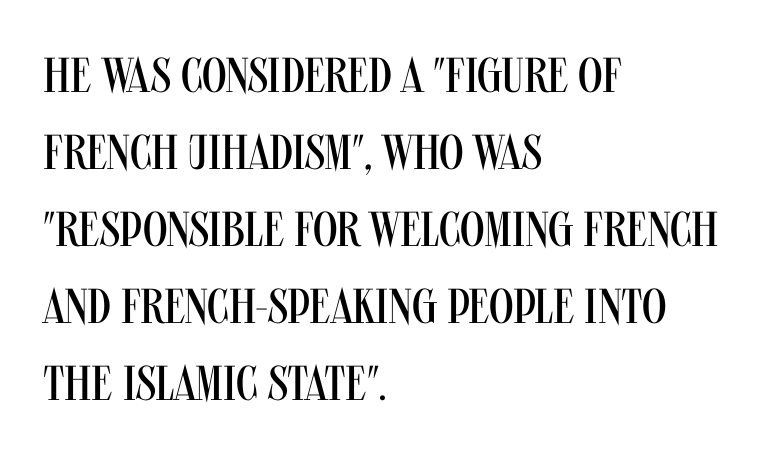
{"serif": "no", "italic": "no", "bold": "no", "weight": "regular", "width": "condensed", "stroke_contrast": "medium", "x_height": "large", "monospaced": "no", "underline": "no", "align": "left", "line_spacing": "normal", "line_spacing_ratio": 1.57, "letter_spacing": "normal", "letter_spacing_em": 0.0, "glyph_px": 49}
